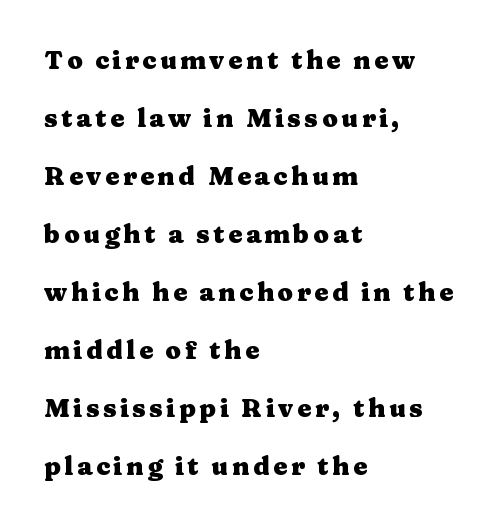
{"italic": "no", "bold": "yes", "underline": "no", "align": "left", "line_spacing": "loose", "line_spacing_ratio": 2.32, "glyph_px": 25}
